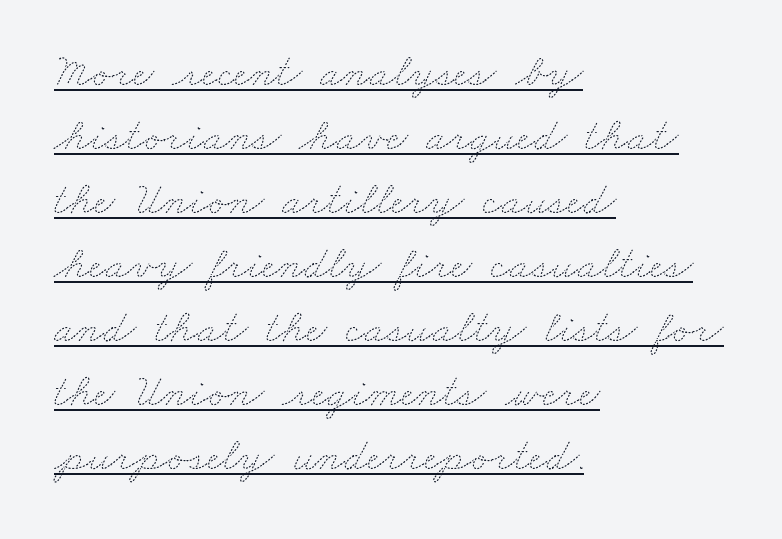
No extra tracking has been applied to these lines. The rendering uses natural spacing where letterforms have individual widths. Regarding leading, the lines here are spaced in the standard way. The rag falls on the right side of this text block.
